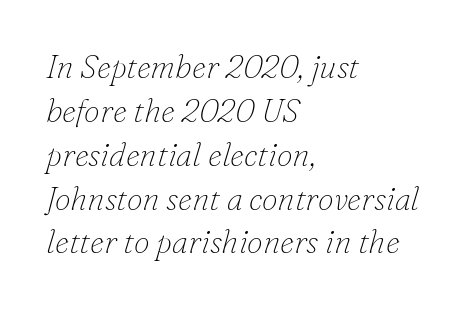
Q: Is the text bold? A: No.
Q: Is the text italic (slanted)? A: Yes, it leans right by about 16 degrees.
Q: Is the typeface a serif or a sans-serif typeface? A: Serif.
Q: Is the text underlined? A: No.
Q: How is the paragraph aligned? A: Left-aligned.
Q: Is the spacing between letters normal or unusually wide? A: Normal.
Q: Is the spacing between lines tight, normal or loose? A: Normal.
Q: Width (condensed, normal, or wide)? A: Normal.
Q: Stroke contrast? A: Low.
Q: x-height? A: Small.
Q: Monospaced? A: No.
